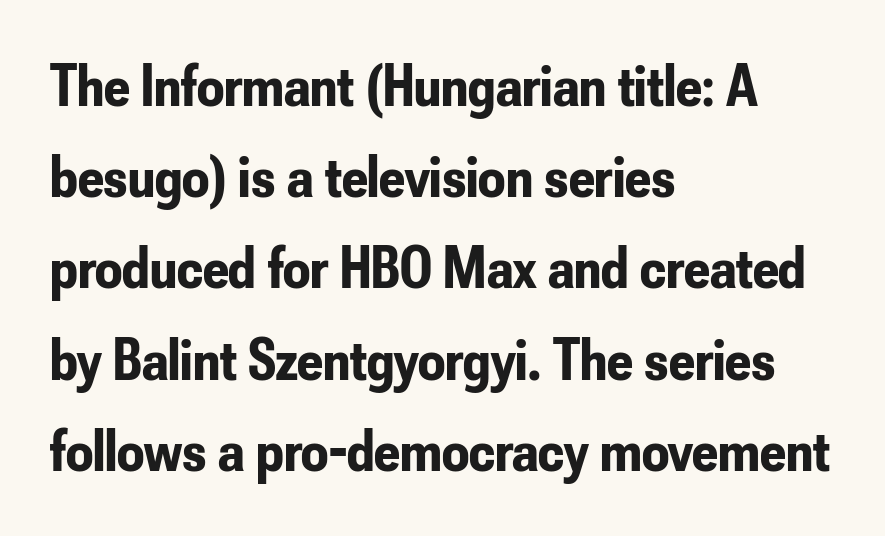
The image shows 60 px bold, condensed sans-serif type, upright; set left-aligned, normal line spacing (1.52x), normal letter spacing, not underlined; low stroke contrast and a small x-height.
